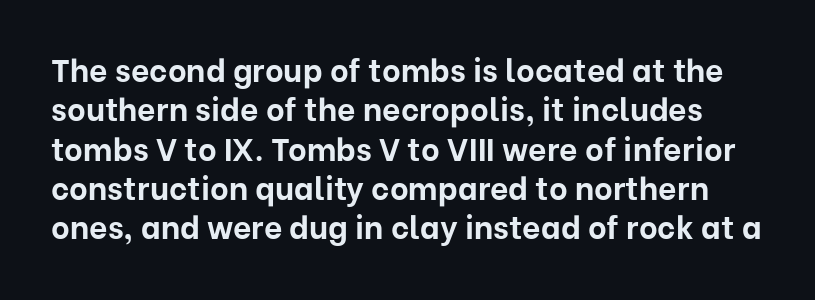
Do the characters align in a grid? No, the font is proportional. Nobody drew a line under any word here. Regarding serifs, this sample does without them. Does the weight exceed regular? Yes, all the way to bold.
